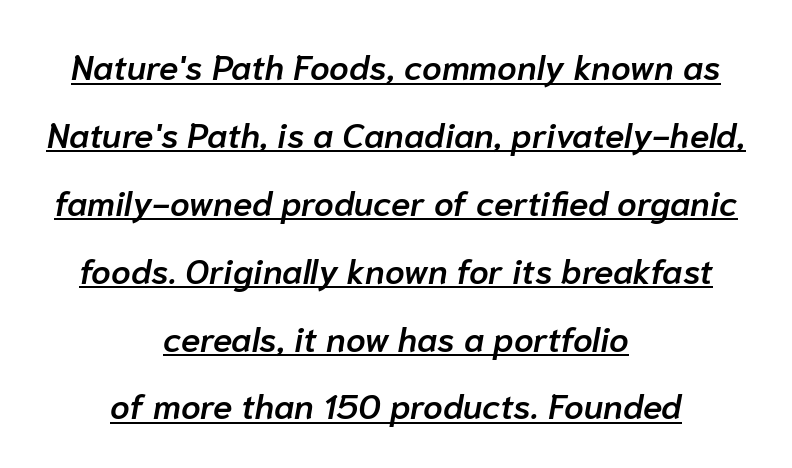
Q: Is the text bold? A: Semi-bold.
Q: Is the text italic (slanted)? A: Yes, it leans right by about 10 degrees.
Q: Is the text underlined? A: Yes.
Q: How is the paragraph aligned? A: Centered.
Q: Is the spacing between letters normal or unusually wide? A: Normal.
Q: Is the spacing between lines tight, normal or loose? A: Loose.
Q: Width (condensed, normal, or wide)? A: Normal.
Q: Stroke contrast? A: Low.
Q: x-height? A: Medium.
Q: Monospaced? A: No.
